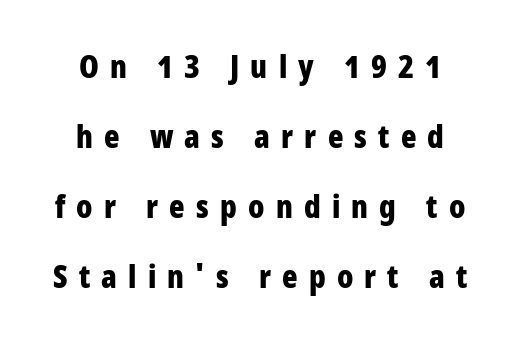
{"serif": "no", "italic": "no", "bold": "yes", "weight": "bold", "width": "condensed", "stroke_contrast": "low", "x_height": "large", "monospaced": "no", "underline": "no", "line_spacing": "loose", "line_spacing_ratio": 2.19, "letter_spacing": "wide", "letter_spacing_em": 0.35, "glyph_px": 32}
